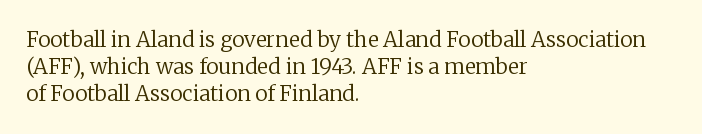
The passage shown is not underscored anywhere. Summary of vertical rhythm: regular, with standard interline spacing. The rag falls on the right side of this text block. Notice how the stems are strictly vertical — no italics here. Vertical stems look standard width or narrower in stroke.
